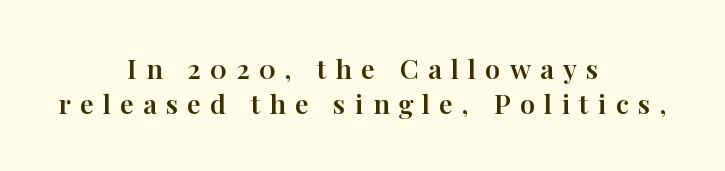
The image shows 27 px text type, upright; set centered, normal line spacing (1.31x), unusually wide letter spacing (+0.34 em), not underlined.
